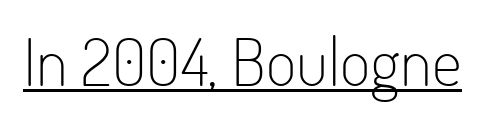
{"serif": "no", "italic": "no", "bold": "no", "weight": "light", "width": "condensed", "stroke_contrast": "low", "x_height": "small", "monospaced": "no", "underline": "yes", "letter_spacing": "normal", "letter_spacing_em": 0.0, "glyph_px": 66}
